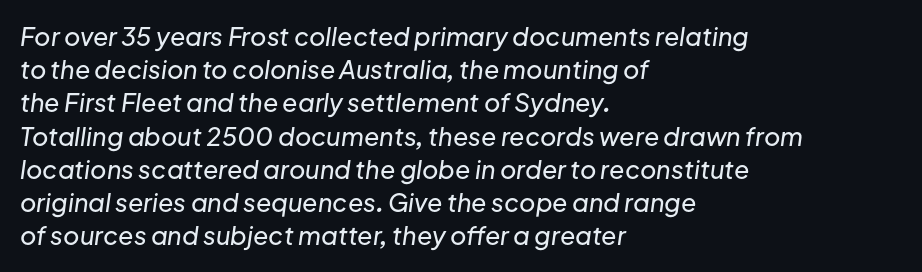
Q: Is the text italic (slanted)? A: Yes, it leans right by about 8 degrees.
Q: Is the text underlined? A: No.
Q: How is the paragraph aligned? A: Left-aligned.
Q: Is the spacing between letters normal or unusually wide? A: Normal.
Q: Is the spacing between lines tight, normal or loose? A: Normal.
